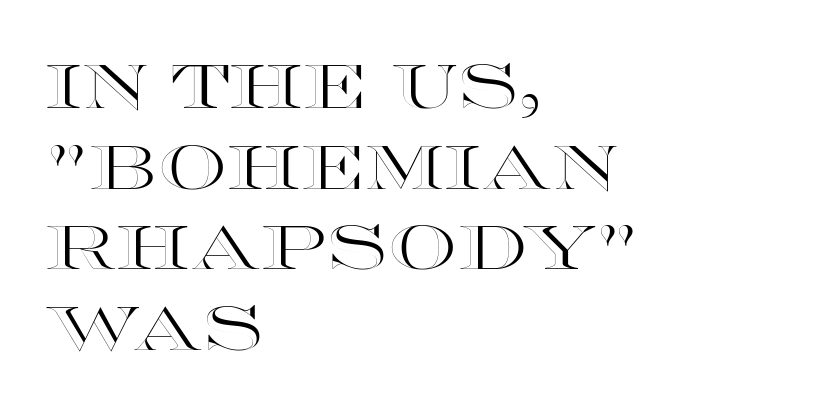
{"italic": "no", "width": "wide", "x_height": "large", "monospaced": "no", "underline": "no", "align": "left", "line_spacing": "normal", "line_spacing_ratio": 1.32, "letter_spacing": "normal", "letter_spacing_em": 0.0, "glyph_px": 61}
